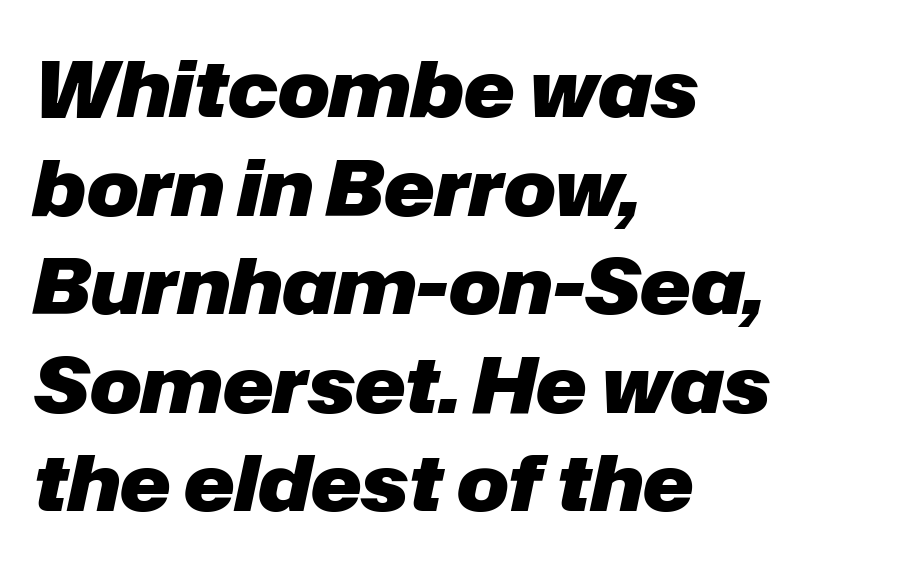
Q: Is the text bold? A: Yes.
Q: Is the text italic (slanted)? A: Yes, it leans right by about 12 degrees.
Q: Is the text underlined? A: No.
Q: How is the paragraph aligned? A: Left-aligned.
Q: Is the spacing between letters normal or unusually wide? A: Normal.
Q: Is the spacing between lines tight, normal or loose? A: Normal.
Q: Width (condensed, normal, or wide)? A: Normal.
Q: Stroke contrast? A: Low.
Q: x-height? A: Medium.
Q: Monospaced? A: No.
